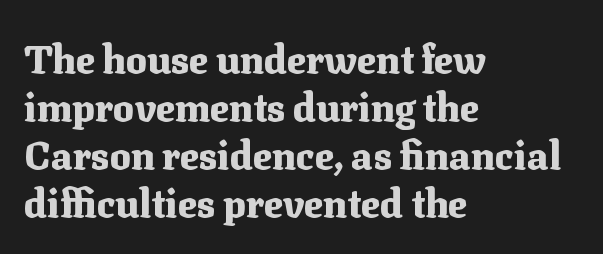
{"serif": "yes", "italic": "no", "bold": "yes", "weight": "heavy", "width": "normal", "stroke_contrast": "medium", "x_height": "medium", "monospaced": "no", "underline": "no", "align": "left", "line_spacing_ratio": 1.23, "letter_spacing": "normal", "letter_spacing_em": 0.0, "glyph_px": 39}
